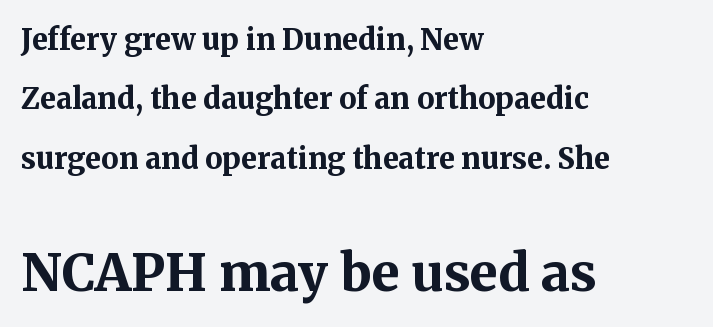
The image shows 51 px bold serif type, upright; set left-aligned, loose line spacing (2.05x), normal letter spacing, not underlined; the second (bottom) block is 1.76x larger; medium stroke contrast and a medium x-height.
